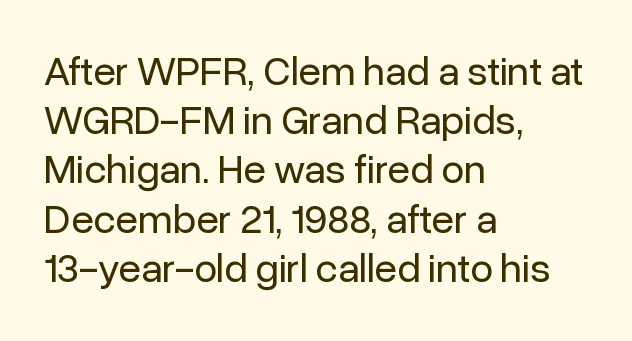
Q: Is the text bold? A: No.
Q: Is the text italic (slanted)? A: No, it is upright.
Q: Is the typeface a serif or a sans-serif typeface? A: Sans-serif.
Q: Is the text underlined? A: No.
Q: How is the paragraph aligned? A: Left-aligned.
Q: Is the spacing between letters normal or unusually wide? A: Normal.
Q: Width (condensed, normal, or wide)? A: Normal.
Q: Stroke contrast? A: Low.
Q: x-height? A: Medium.
Q: Monospaced? A: No.
